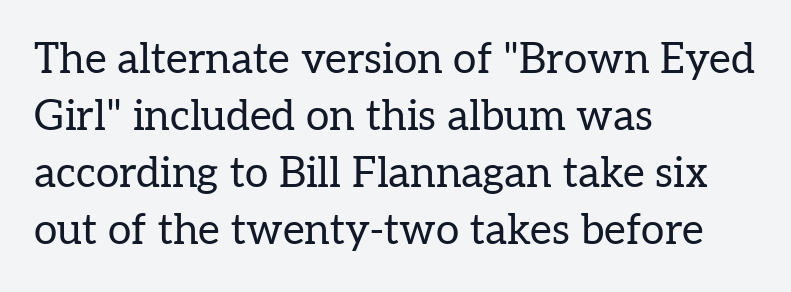
{"serif": "yes", "italic": "no", "bold": "no", "weight": "regular", "width": "normal", "stroke_contrast": "low", "x_height": "medium", "monospaced": "no", "underline": "no", "align": "left", "line_spacing": "normal", "line_spacing_ratio": 1.36, "letter_spacing": "normal", "letter_spacing_em": 0.0, "glyph_px": 42}
